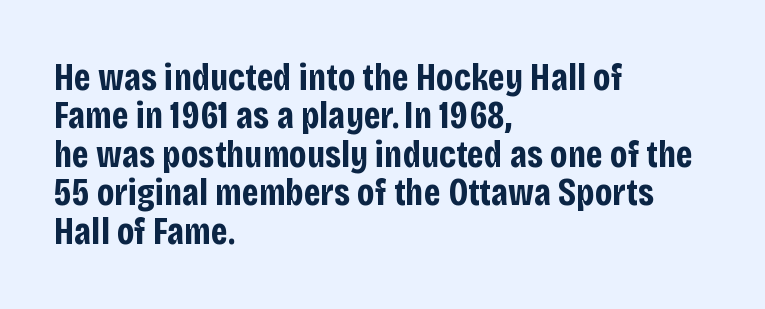
{"serif": "no", "italic": "no", "bold": "yes", "weight": "bold", "width": "condensed", "stroke_contrast": "low", "x_height": "large", "monospaced": "no", "underline": "no", "align": "left", "line_spacing": "tight", "line_spacing_ratio": 1.01, "letter_spacing": "normal", "letter_spacing_em": 0.0, "glyph_px": 38}
